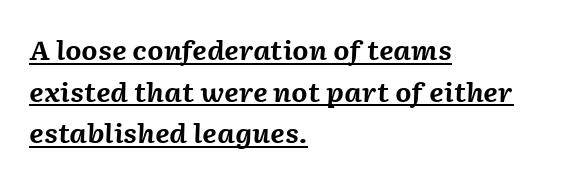
The image shows 26 px bold type, italic (leaning right); set left-aligned, normal line spacing (1.6x), normal letter spacing, underlined.
